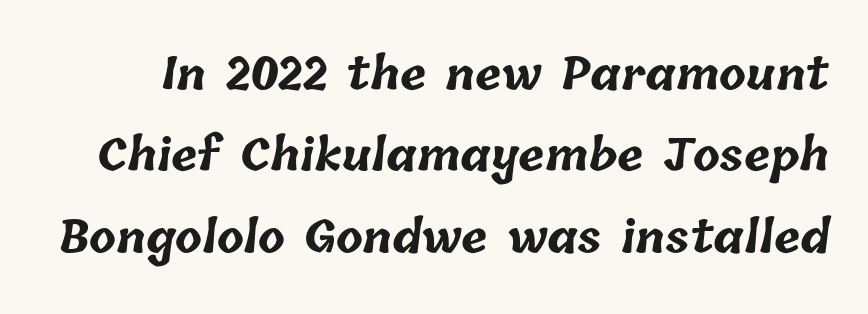
{"bold": "yes", "weight": "bold", "width": "normal", "stroke_contrast": "low", "x_height": "medium", "monospaced": "no", "underline": "no", "line_spacing_ratio": 1.85, "letter_spacing": "normal", "letter_spacing_em": 0.0, "glyph_px": 44}
